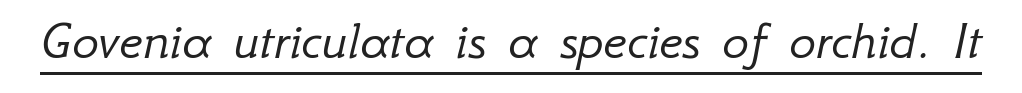
{"italic": "yes", "lean": "right", "slant_degrees": 12, "bold": "no", "weight": "light", "width": "normal", "stroke_contrast": "low", "x_height": "small", "monospaced": "no", "underline": "yes", "letter_spacing": "normal", "letter_spacing_em": 0.0, "glyph_px": 56}
